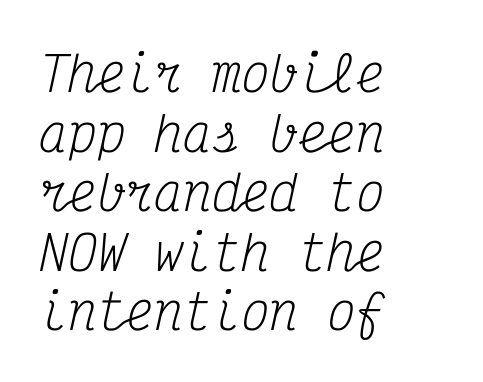
{"serif": "yes", "italic": "yes", "lean": "right", "slant_degrees": 12, "bold": "no", "weight": "regular", "width": "condensed", "stroke_contrast": "medium", "x_height": "medium", "monospaced": "yes", "underline": "no", "align": "left", "line_spacing_ratio": 1.24, "letter_spacing": "normal", "letter_spacing_em": 0.0, "glyph_px": 48}
